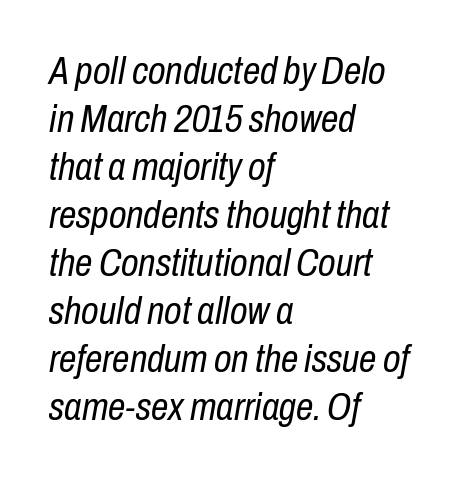
The image shows 39 px regular-weight, condensed type, italic (leaning right); set left-aligned, line spacing 1.23x, normal letter spacing, not underlined; low stroke contrast and a medium x-height.
